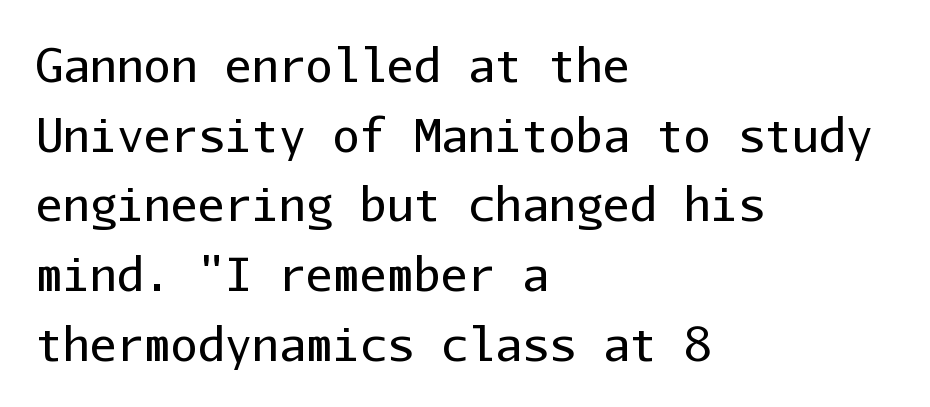
Q: Is the text bold? A: No.
Q: Is the text italic (slanted)? A: No, it is upright.
Q: Is the typeface a serif or a sans-serif typeface? A: Sans-serif.
Q: Is the text underlined? A: No.
Q: How is the paragraph aligned? A: Left-aligned.
Q: Is the spacing between letters normal or unusually wide? A: Normal.
Q: Is the spacing between lines tight, normal or loose? A: Normal.
Q: Width (condensed, normal, or wide)? A: Normal.
Q: Stroke contrast? A: Low.
Q: x-height? A: Medium.
Q: Monospaced? A: Yes.
